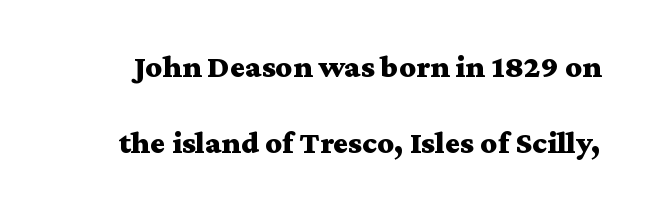
{"serif": "yes", "italic": "no", "bold": "yes", "weight": "bold", "width": "wide", "stroke_contrast": "medium", "x_height": "medium", "monospaced": "no", "underline": "no", "line_spacing": "loose", "line_spacing_ratio": 2.38, "letter_spacing": "normal", "letter_spacing_em": 0.0, "glyph_px": 32}
